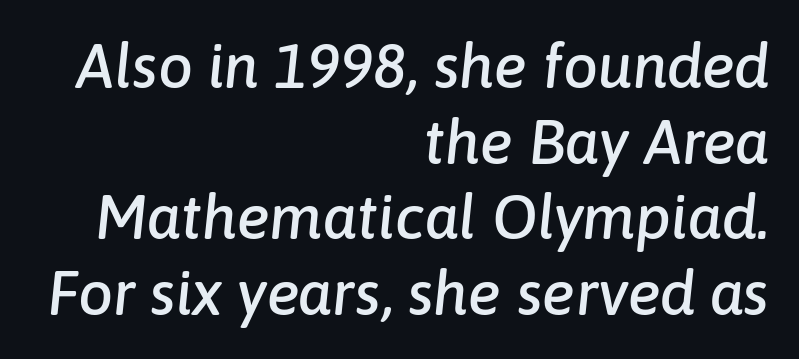
The image shows 62 px text type, italic (leaning right); set right-aligned, line spacing 1.22x, normal letter spacing, not underlined; low stroke contrast and a medium x-height.
